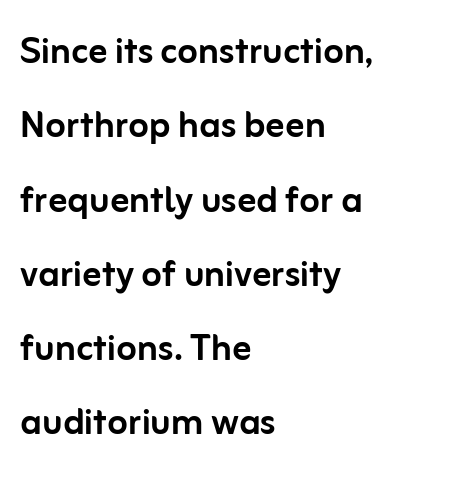
{"serif": "no", "italic": "no", "width": "normal", "stroke_contrast": "low", "x_height": "medium", "monospaced": "no", "underline": "no", "align": "left", "line_spacing": "normal", "line_spacing_ratio": 1.58, "letter_spacing": "normal", "letter_spacing_em": 0.0, "glyph_px": 47}
